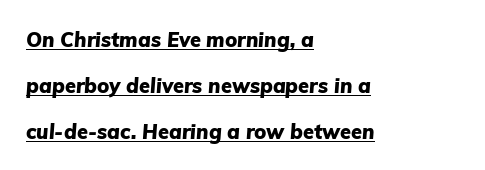
Q: Is the text bold? A: Yes.
Q: Is the text italic (slanted)? A: Yes, it leans right by about 5 degrees.
Q: Is the text underlined? A: Yes.
Q: How is the paragraph aligned? A: Left-aligned.
Q: Is the spacing between letters normal or unusually wide? A: Normal.
Q: Is the spacing between lines tight, normal or loose? A: Loose.
